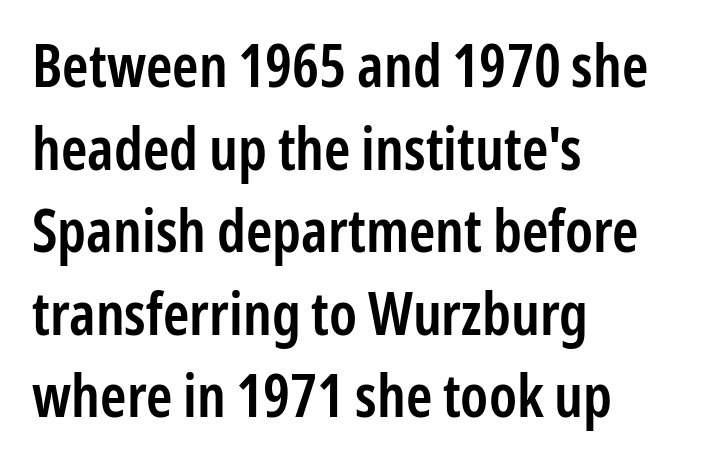
The image shows 59 px semibold, condensed sans-serif type, upright; set left-aligned, normal line spacing (1.4x), normal letter spacing, not underlined; low stroke contrast and a medium x-height.
